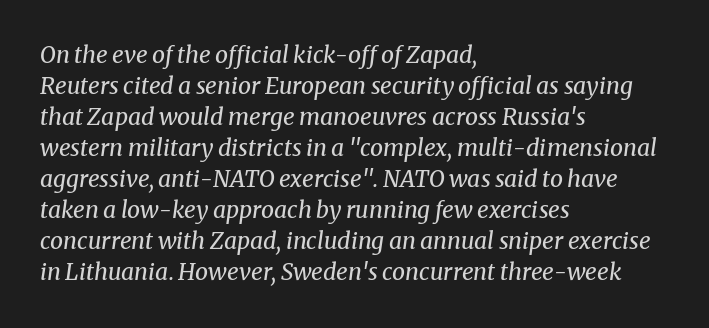
The image shows 23 px text type, italic (leaning right); set left-aligned, normal line spacing (1.35x), normal letter spacing, not underlined.
